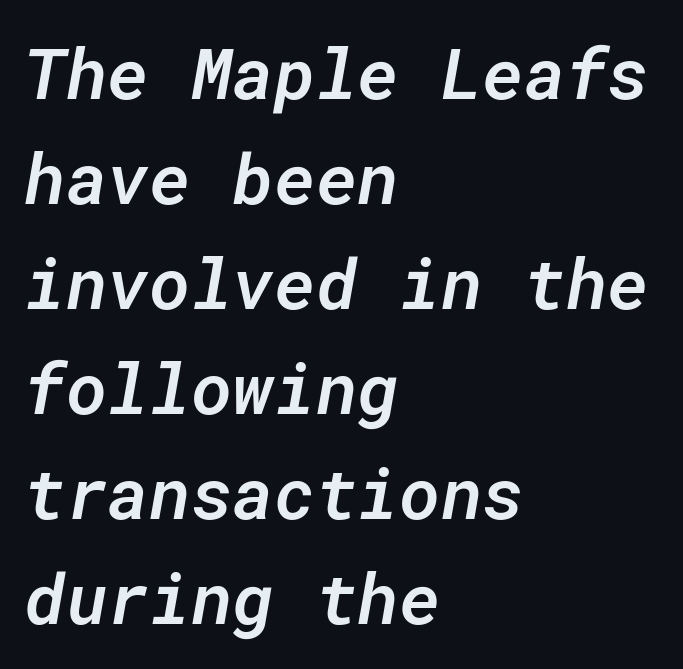
The image shows 71 px semibold type, italic (leaning right), monospaced; set left-aligned, normal line spacing (1.48x), normal letter spacing, not underlined; low stroke contrast and a medium x-height.
